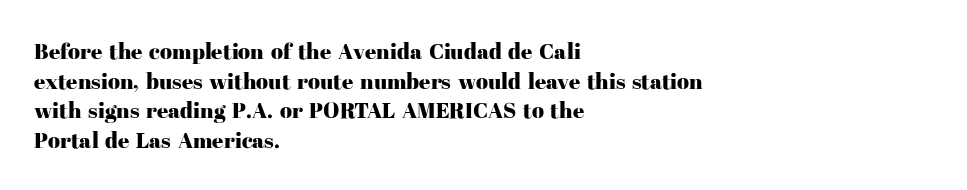
The passage shown stacks its lines at a standard gap. Look at the tracking — it's just the regular setting, nothing added. A typesetter would mark this as roman, not italic. Underlining? Definitely not there. One-word summary of the alignment: left.
